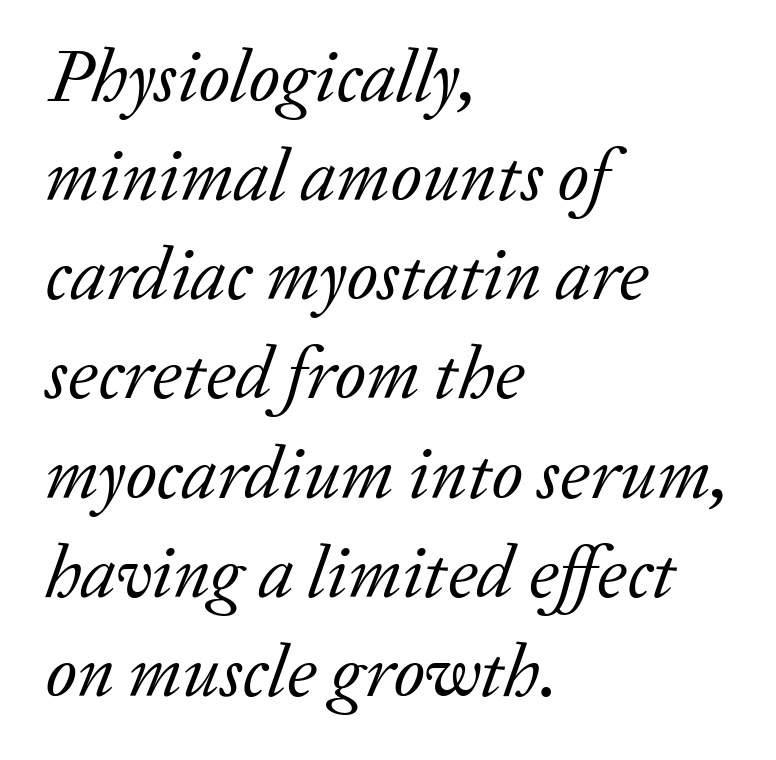
The image shows 74 px regular-weight serif type, italic (leaning right); set left-aligned, normal line spacing (1.34x), normal letter spacing, not underlined; low stroke contrast and a medium x-height.
